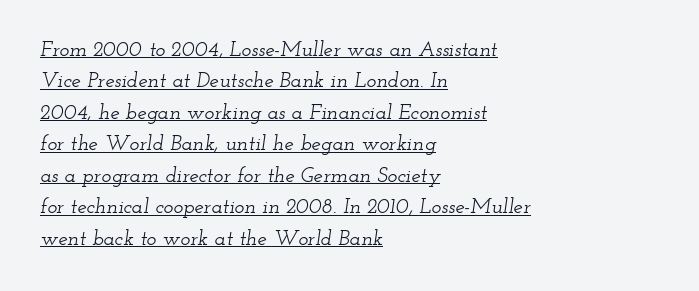
These lines sit exactly where default settings would place them. Caption: multi-line text, flush left, ragged right. When letters slant like this, we call the style italic. Does extra space separate the letters? No, they use regular spacing. Students, observe the line beneath the letters — that is underlining.
